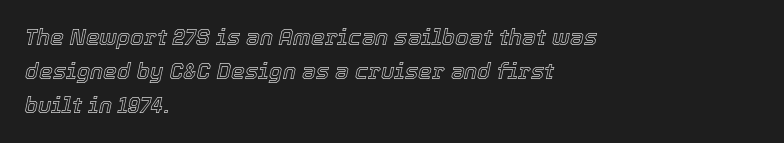
The image shows 22 px text type, italic (leaning right); set left-aligned, normal line spacing (1.54x), normal letter spacing, not underlined.
